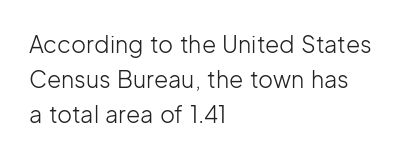
The image shows 23 px text type, upright; set left-aligned, normal line spacing (1.52x), normal letter spacing, not underlined.
